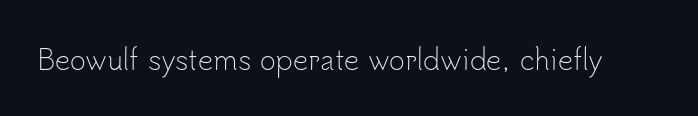
Q: Is the text bold? A: No.
Q: Is the text italic (slanted)? A: No, it is upright.
Q: Is the text underlined? A: No.
Q: Is the spacing between letters normal or unusually wide? A: Normal.
